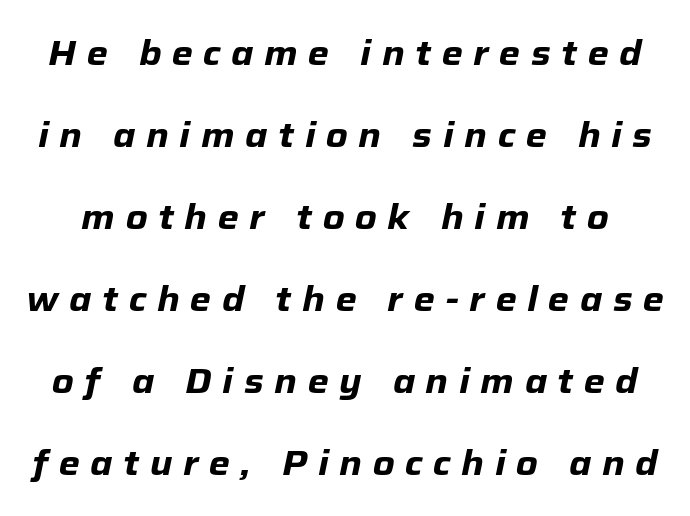
{"italic": "yes", "lean": "right", "slant_degrees": 12, "bold": "yes", "weight": "heavy", "width": "normal", "stroke_contrast": "low", "x_height": "medium", "monospaced": "no", "underline": "no", "line_spacing": "loose", "line_spacing_ratio": 2.41, "letter_spacing": "wide", "letter_spacing_em": 0.31, "glyph_px": 34}
